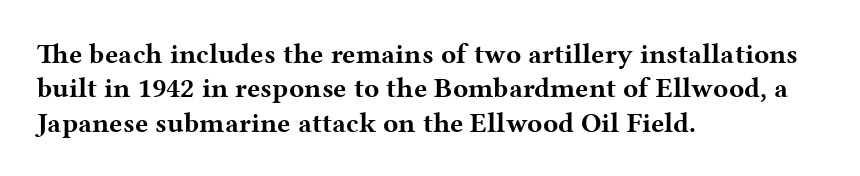
{"serif": "yes", "italic": "no", "bold": "yes", "weight": "bold", "width": "wide", "stroke_contrast": "medium", "x_height": "medium", "monospaced": "no", "underline": "no", "align": "left", "line_spacing_ratio": 1.23, "letter_spacing": "normal", "letter_spacing_em": 0.0, "glyph_px": 28}
